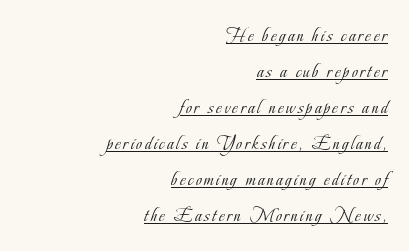
{"bold": "no", "underline": "yes", "align": "right", "line_spacing_ratio": 1.8, "glyph_px": 20}
